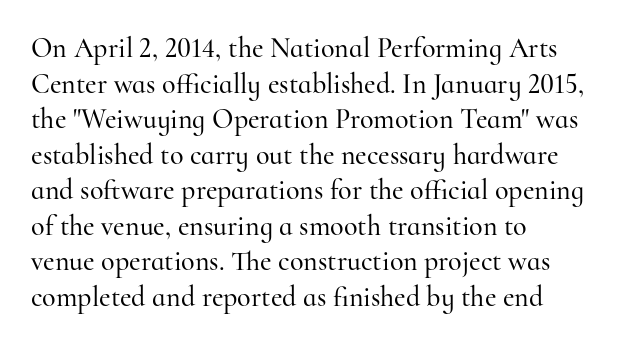
The area under the type is left untouched. Students, note that the glyphs here touch the page at normal intervals. The lines in this sample share a left origin and differ only in where they stop. Small tapered or slab feet sit at the stroke ends, so this counts as serif.
